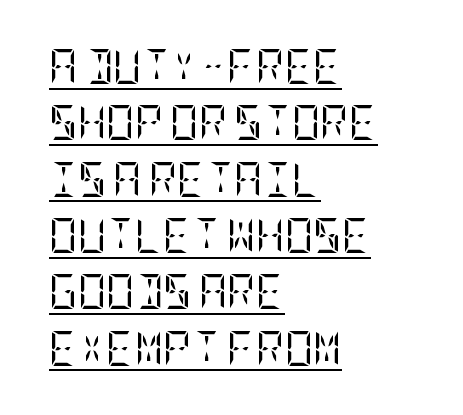
Decoration check: the copy is underlined. Letter spacing: default. Interline gaps are of average width in this sample. Caption: multi-line text, flush left, ragged right. Posture: vertical. This is serif lettering, the kind often seen in printed books.
